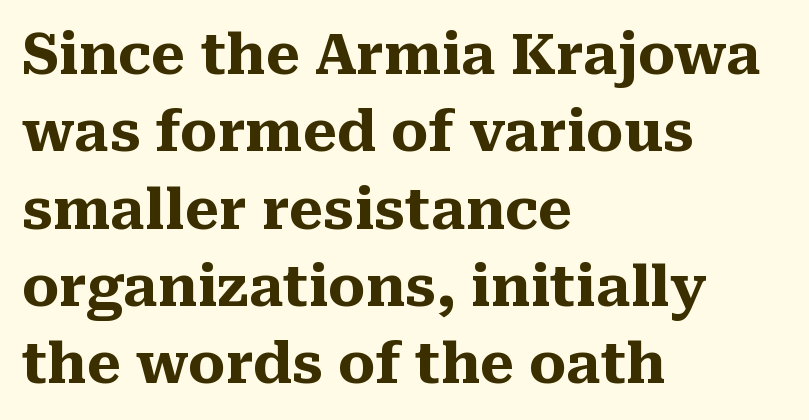
Q: Is the text bold? A: Yes.
Q: Is the text italic (slanted)? A: No, it is upright.
Q: Is the typeface a serif or a sans-serif typeface? A: Serif.
Q: Is the text underlined? A: No.
Q: How is the paragraph aligned? A: Left-aligned.
Q: Is the spacing between letters normal or unusually wide? A: Normal.
Q: Is the spacing between lines tight, normal or loose? A: Normal.
Q: Width (condensed, normal, or wide)? A: Normal.
Q: Stroke contrast? A: Medium.
Q: x-height? A: Medium.
Q: Monospaced? A: No.
